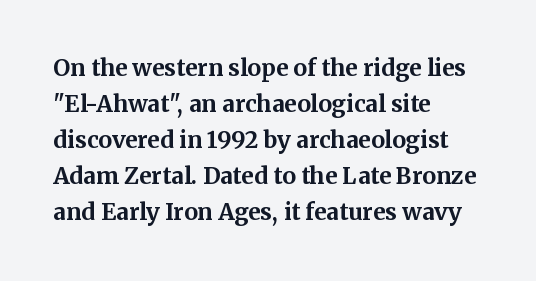
Notice how descenders clear the ascenders below comfortably — that's standard leading. The sample has been set heavy, in full bold. Italic? Not at all — the glyphs are vertical. A bare baseline throughout the passage. The rag falls on the right side of this text block. Inter-character spacing is left at the font's built-in metrics.
